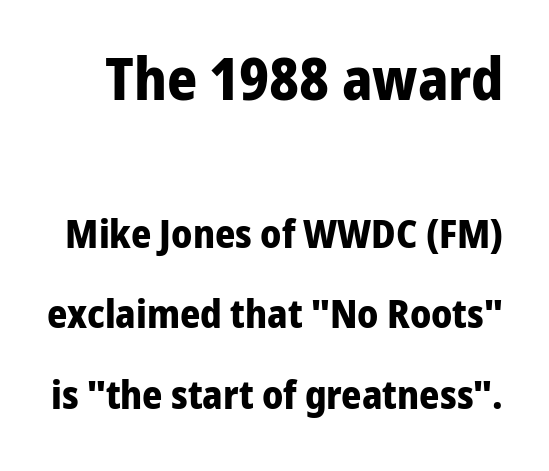
Q: Is the text bold? A: Yes.
Q: Is the text italic (slanted)? A: No, it is upright.
Q: Is the typeface a serif or a sans-serif typeface? A: Sans-serif.
Q: Is the text underlined? A: No.
Q: Is the spacing between letters normal or unusually wide? A: Normal.
Q: Is the spacing between lines tight, normal or loose? A: Loose.
Q: Which block of text is set in a larger size, the first (top) or the second (bottom)? A: The first (top) one.
Q: Width (condensed, normal, or wide)? A: Normal.
Q: Stroke contrast? A: Low.
Q: x-height? A: Medium.
Q: Monospaced? A: No.
